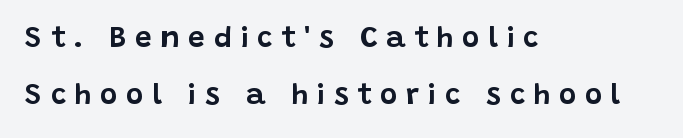
{"serif": "no", "italic": "no", "width": "normal", "stroke_contrast": "low", "x_height": "large", "monospaced": "no", "underline": "no", "align": "left", "line_spacing": "loose", "line_spacing_ratio": 1.91, "letter_spacing": "wide", "letter_spacing_em": 0.28, "glyph_px": 30}
